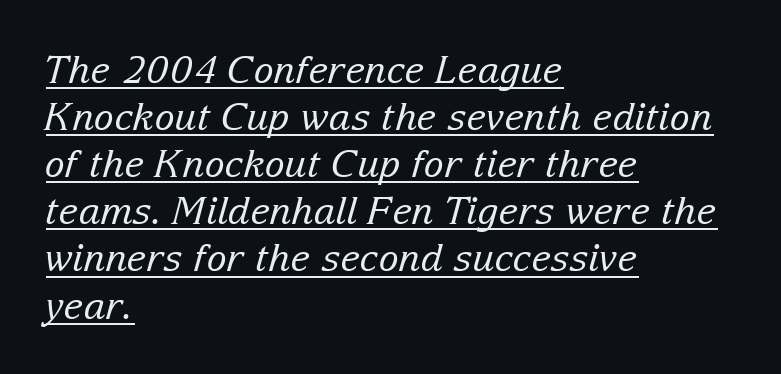
{"serif": "yes", "italic": "yes", "lean": "right", "slant_degrees": 15, "bold": "no", "weight": "regular", "width": "normal", "stroke_contrast": "low", "x_height": "medium", "monospaced": "no", "underline": "yes", "align": "left", "line_spacing_ratio": 1.24, "letter_spacing": "normal", "letter_spacing_em": 0.0, "glyph_px": 38}
